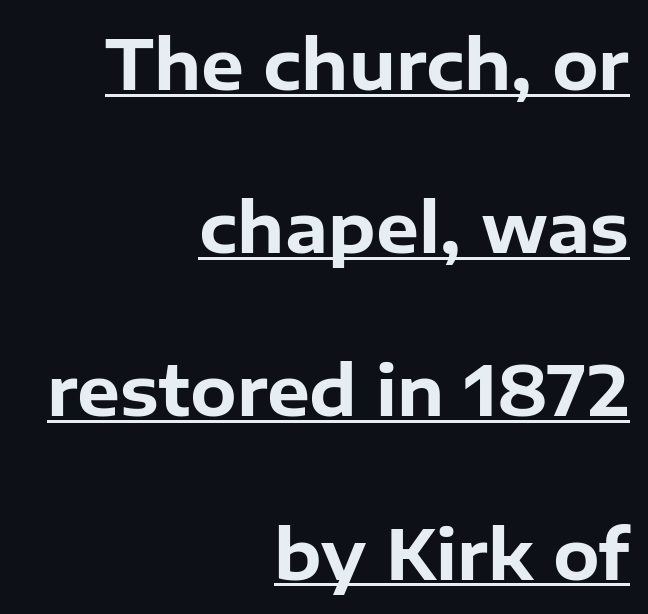
In terms of letterspacing, this is plain default setting. Note: no serifs on the glyphs. Here the designer chose a conventional face with non-uniform glyph widths. Honestly, the underline is the first thing you notice here. Caption: bold face, heavy strokes. The passage shown stacks its lines with a broad gap.
